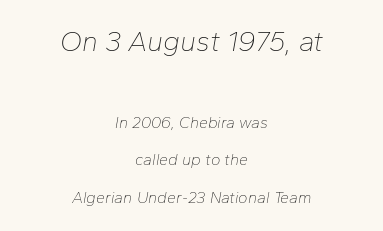
The image shows 28 px thin type, italic (leaning right); set centered, loose line spacing (2.34x), normal letter spacing, not underlined; the first (top) block is 1.75x larger; low stroke contrast and a medium x-height.
